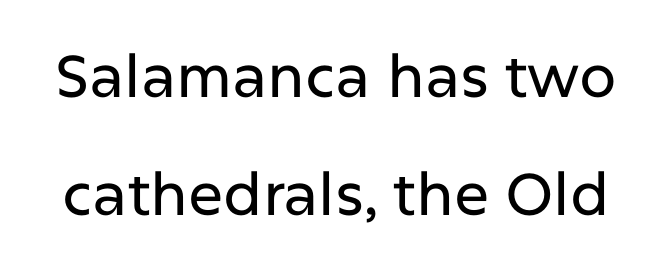
Q: Is the text italic (slanted)? A: No, it is upright.
Q: Is the typeface a serif or a sans-serif typeface? A: Sans-serif.
Q: Is the text underlined? A: No.
Q: Is the spacing between letters normal or unusually wide? A: Normal.
Q: Is the spacing between lines tight, normal or loose? A: Loose.
Q: Width (condensed, normal, or wide)? A: Normal.
Q: Stroke contrast? A: Low.
Q: x-height? A: Medium.
Q: Monospaced? A: No.
